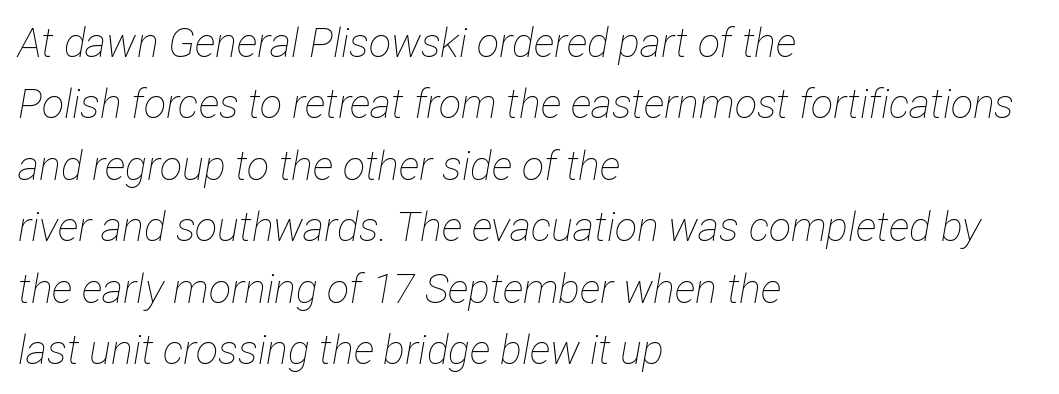
Q: Is the text bold? A: No.
Q: Is the text italic (slanted)? A: Yes, it leans right by about 12 degrees.
Q: Is the text underlined? A: No.
Q: How is the paragraph aligned? A: Left-aligned.
Q: Is the spacing between letters normal or unusually wide? A: Normal.
Q: Is the spacing between lines tight, normal or loose? A: Normal.
Q: Width (condensed, normal, or wide)? A: Condensed.
Q: Stroke contrast? A: Low.
Q: x-height? A: Medium.
Q: Monospaced? A: No.
